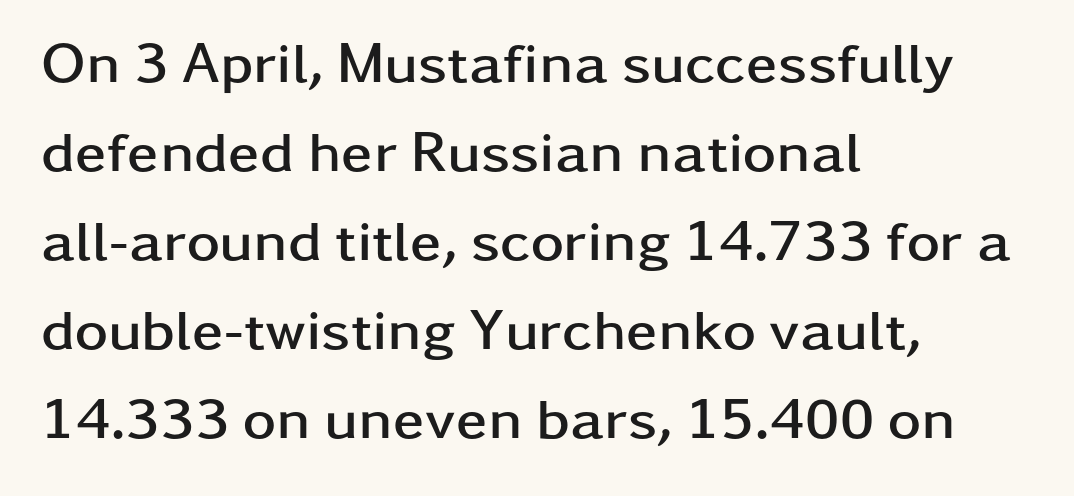
The rendering keeps characters at their native spacing. Compared with typical paragraphs, the rows here are spaced about the same. The compositor pushed each line to the left boundary. This sample uses a sans-serif face. If you drew a line through each stem, it would be perfectly vertical. These lines carry a lot of weight — the face is fully bold.
